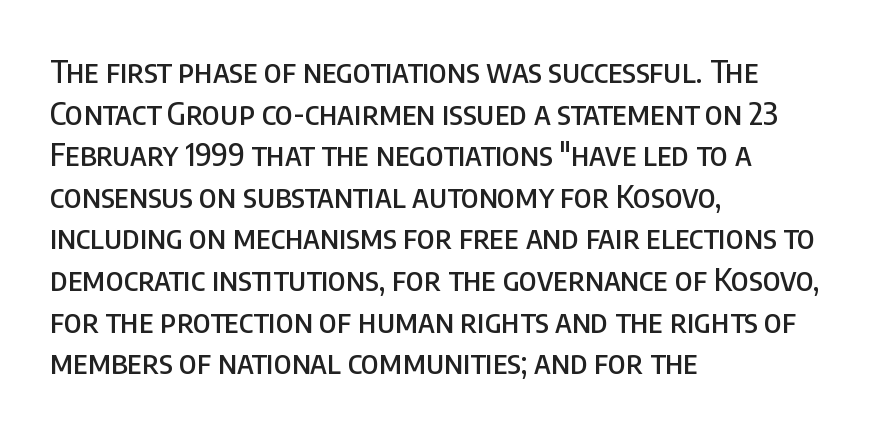
Q: Is the text italic (slanted)? A: No, it is upright.
Q: Is the typeface a serif or a sans-serif typeface? A: Sans-serif.
Q: Is the text underlined? A: No.
Q: How is the paragraph aligned? A: Left-aligned.
Q: Is the spacing between letters normal or unusually wide? A: Normal.
Q: Is the spacing between lines tight, normal or loose? A: Normal.
Q: Width (condensed, normal, or wide)? A: Condensed.
Q: Stroke contrast? A: Low.
Q: x-height? A: Large.
Q: Monospaced? A: No.
